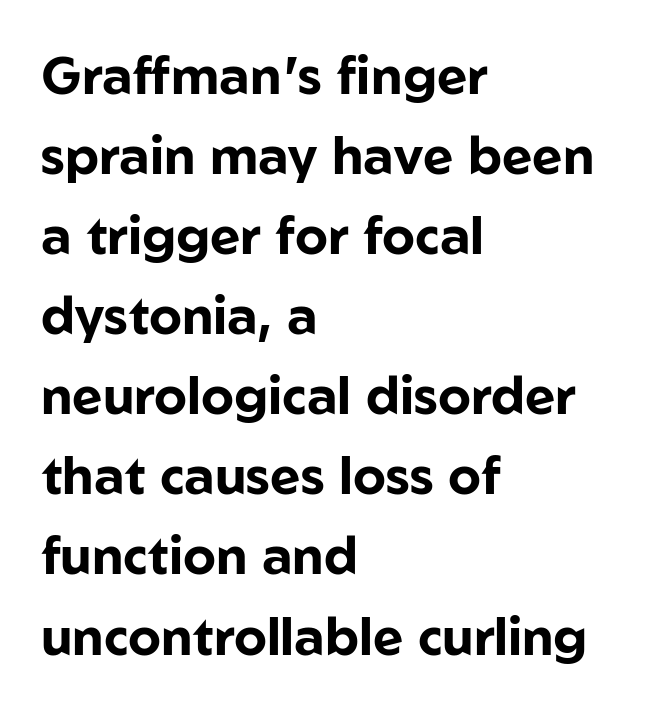
Q: Is the text bold? A: Yes.
Q: Is the text italic (slanted)? A: No, it is upright.
Q: Is the typeface a serif or a sans-serif typeface? A: Sans-serif.
Q: Is the text underlined? A: No.
Q: How is the paragraph aligned? A: Left-aligned.
Q: Is the spacing between letters normal or unusually wide? A: Normal.
Q: Is the spacing between lines tight, normal or loose? A: Normal.
Q: Width (condensed, normal, or wide)? A: Normal.
Q: Stroke contrast? A: Low.
Q: x-height? A: Medium.
Q: Monospaced? A: No.
